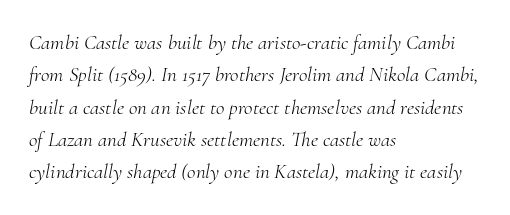
{"italic": "yes", "lean": "right", "slant_degrees": 10, "bold": "no", "underline": "no", "align": "left", "line_spacing": "normal", "line_spacing_ratio": 1.54, "letter_spacing": "normal", "letter_spacing_em": 0.0, "glyph_px": 21}
